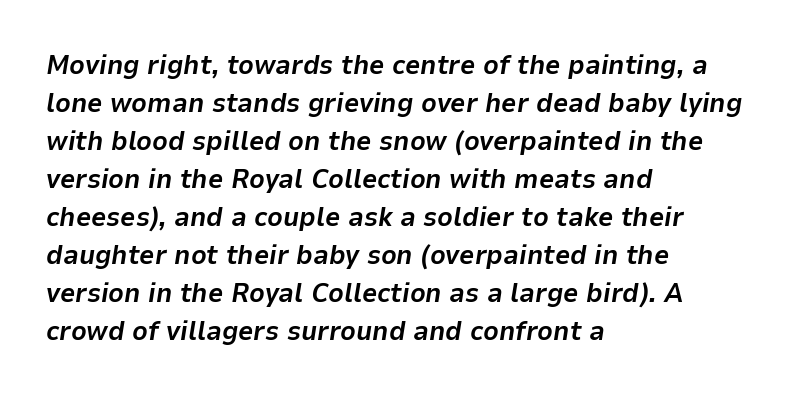
Compared with typical body copy, the letter spacing here is the same. This sample uses an oblique cut, with every glyph tilted off the vertical. Is the type bold? Yes — the strokes are clearly thick and heavy. Layout note: lines flush left.
